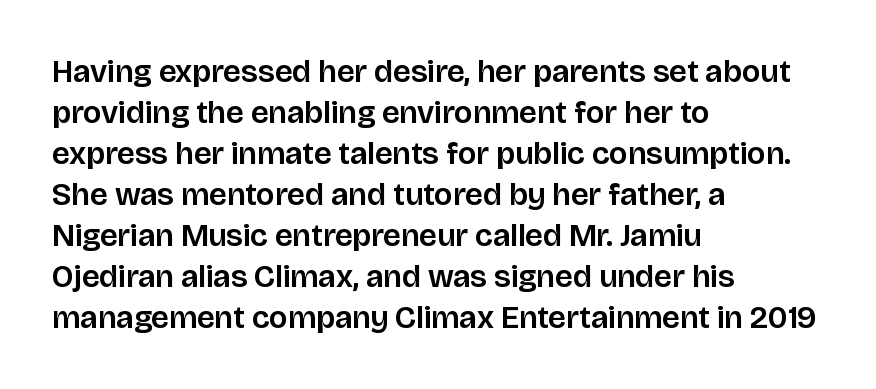
The image shows 32 px sans-serif type, upright; set left-aligned, normal line spacing (1.28x), normal letter spacing, not underlined; low stroke contrast and a large x-height.
